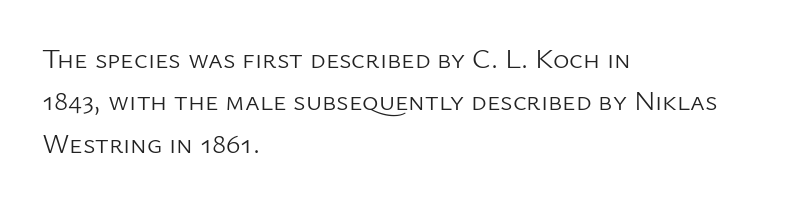
Q: Is the text bold? A: No.
Q: Is the text italic (slanted)? A: No, it is upright.
Q: Is the typeface a serif or a sans-serif typeface? A: Sans-serif.
Q: Is the text underlined? A: No.
Q: How is the paragraph aligned? A: Left-aligned.
Q: Is the spacing between letters normal or unusually wide? A: Normal.
Q: Is the spacing between lines tight, normal or loose? A: Normal.
Q: Width (condensed, normal, or wide)? A: Normal.
Q: Stroke contrast? A: Low.
Q: x-height? A: Medium.
Q: Monospaced? A: No.
